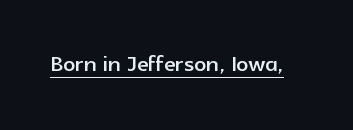
Is this a sans? Yes — the strokes have no serifs. This rendering leaves character spacing at its baseline value. The face used here is proportionally spaced, like ordinary book or web type. The axis of the letterforms is exactly vertical.
